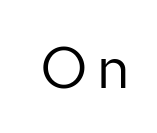
Lines of text with bare space underneath. Ascenders rise straight up at ninety degrees. Varying glyph widths throughout — classic text-font behaviour. Bold? No — there's no thickening of the strokes.
